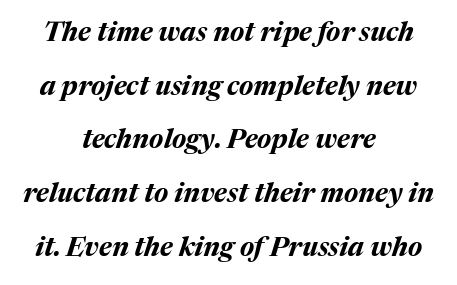
The image shows 27 px bold type, italic (leaning right); set centered, loose line spacing (1.99x), normal letter spacing, not underlined.
